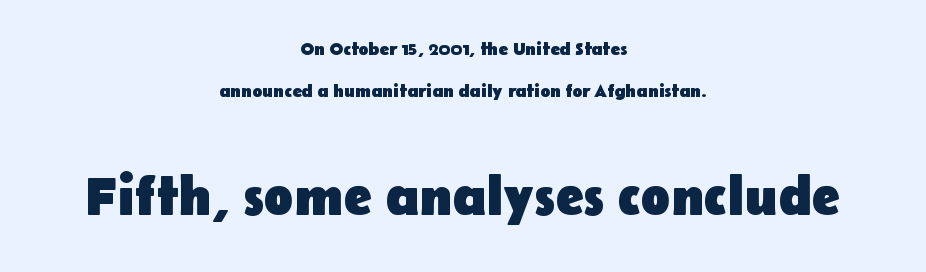
{"serif": "no", "italic": "no", "bold": "yes", "weight": "heavy", "width": "normal", "stroke_contrast": "low", "x_height": "medium", "monospaced": "no", "underline": "no", "align": "center", "line_spacing": "loose", "line_spacing_ratio": 2.36, "letter_spacing": "normal", "letter_spacing_em": 0.0, "larger_block": "second", "size_ratio": 3.0, "glyph_px": 54}
